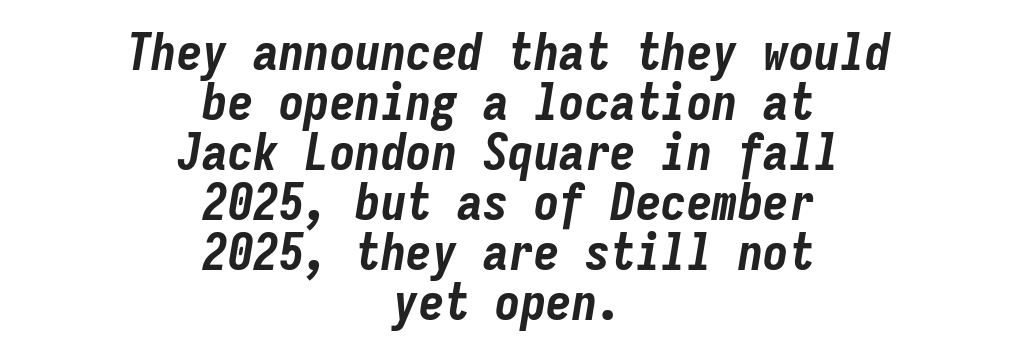
{"italic": "yes", "lean": "right", "slant_degrees": 9, "bold": "yes", "weight": "bold", "width": "condensed", "stroke_contrast": "low", "x_height": "medium", "monospaced": "yes", "underline": "no", "align": "center", "line_spacing": "tight", "line_spacing_ratio": 0.98, "letter_spacing": "normal", "letter_spacing_em": 0.0, "glyph_px": 51}
